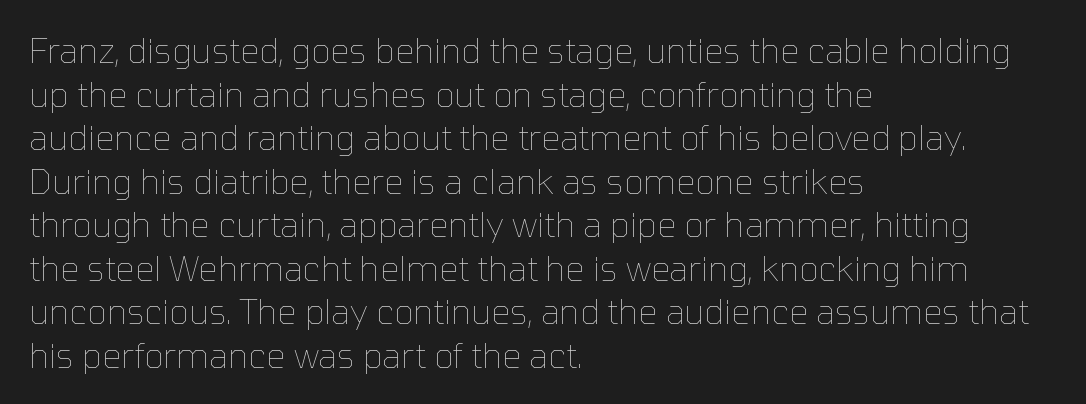
The image shows 34 px thin type, upright; set left-aligned, normal line spacing (1.28x), normal letter spacing, not underlined; low stroke contrast and a medium x-height.
